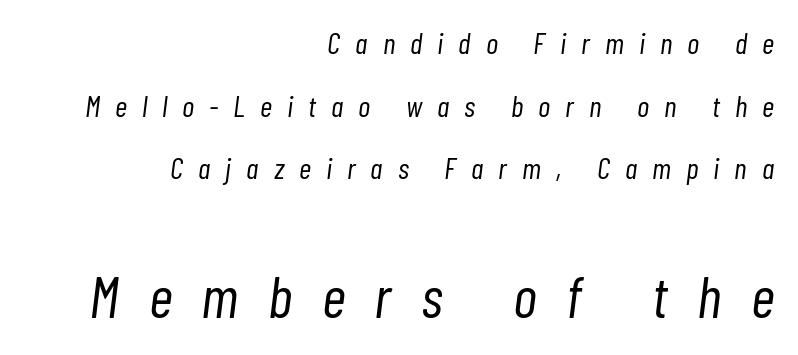
The image shows 59 px light, condensed type, italic (leaning right); set right-aligned, loose line spacing (2.09x), unusually wide letter spacing (+0.5 em), not underlined; the second (bottom) block is 1.97x larger; low stroke contrast and a medium x-height.
